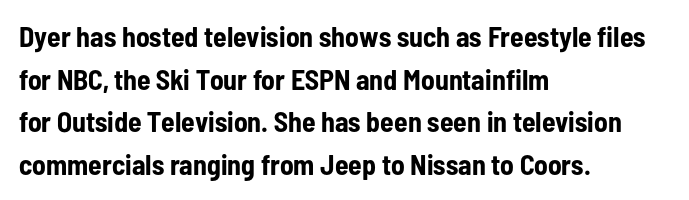
Are there feet on the stems? There aren't — it's a sans. The letters advance in unequal steps, a hallmark of proportional type. The string is rendered with underlining switched off. Italic? Not at all — the glyphs are vertical. Compared with typical paragraphs, the rows here are spaced about the same.
